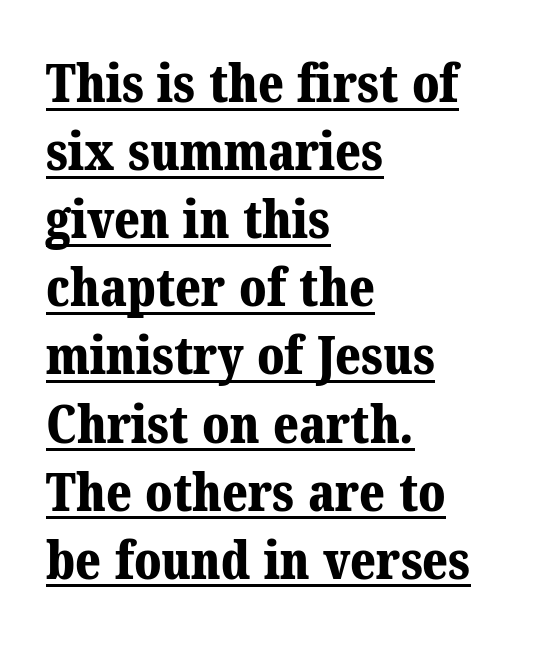
Heavy, bold letterforms. Students, observe the line beneath the letters — that is underlining. Observe the ordinary spacing: letters are neighbours, not strangers. The letters carry serifs — small finishing strokes at the ends of their stems.
